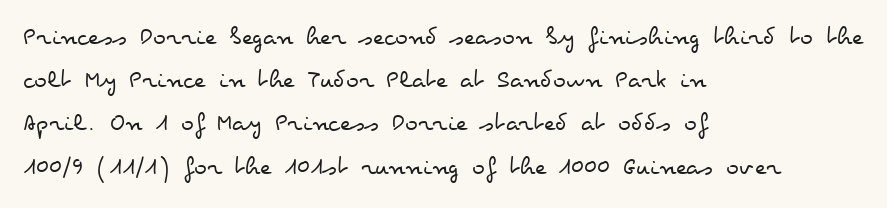
Posture: straight, roman, zero tilt. Notice how descenders clear the ascenders below comfortably — that's standard leading. Visually the block forms a straight wall on the left and a jagged coastline on the right. Descenders hang freely into open space. The type is set solid horizontally, with unmodified tracking. Heft: none added — not bold.
